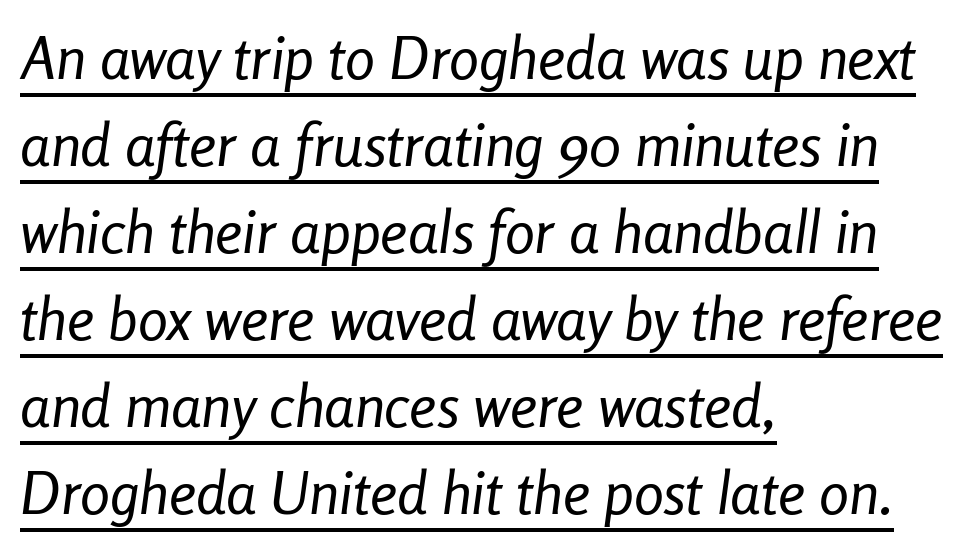
Q: Is the text bold? A: No.
Q: Is the text italic (slanted)? A: Yes, it leans right by about 8 degrees.
Q: Is the text underlined? A: Yes.
Q: How is the paragraph aligned? A: Left-aligned.
Q: Is the spacing between letters normal or unusually wide? A: Normal.
Q: Is the spacing between lines tight, normal or loose? A: Normal.
Q: Width (condensed, normal, or wide)? A: Condensed.
Q: Stroke contrast? A: Low.
Q: x-height? A: Medium.
Q: Monospaced? A: No.
